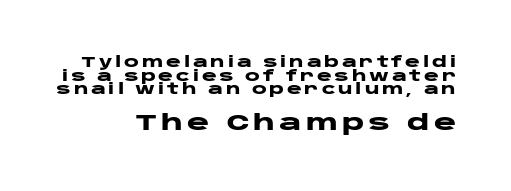
Q: Is the text bold? A: Yes.
Q: Is the text italic (slanted)? A: No, it is upright.
Q: Is the text underlined? A: No.
Q: Is the spacing between letters normal or unusually wide? A: Unusually wide.
Q: Is the spacing between lines tight, normal or loose? A: Tight.
Q: Which block of text is set in a larger size, the first (top) or the second (bottom)? A: The second (bottom) one.
